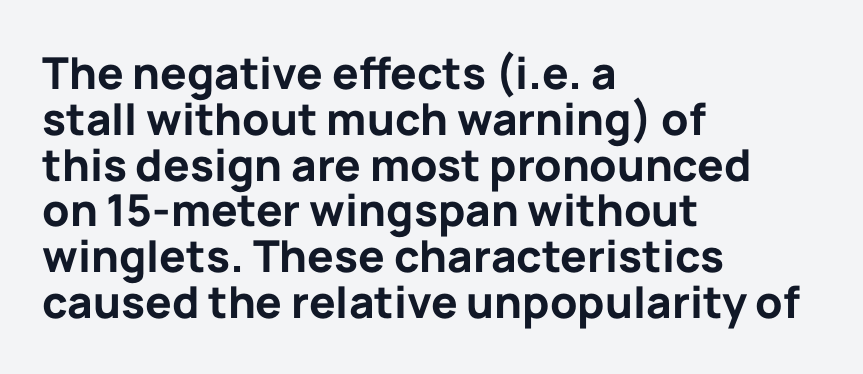
Q: Is the text bold? A: Yes.
Q: Is the text italic (slanted)? A: No, it is upright.
Q: Is the typeface a serif or a sans-serif typeface? A: Sans-serif.
Q: Is the text underlined? A: No.
Q: How is the paragraph aligned? A: Left-aligned.
Q: Is the spacing between letters normal or unusually wide? A: Normal.
Q: Is the spacing between lines tight, normal or loose? A: Tight.
Q: Width (condensed, normal, or wide)? A: Normal.
Q: Stroke contrast? A: Low.
Q: x-height? A: Medium.
Q: Monospaced? A: No.
